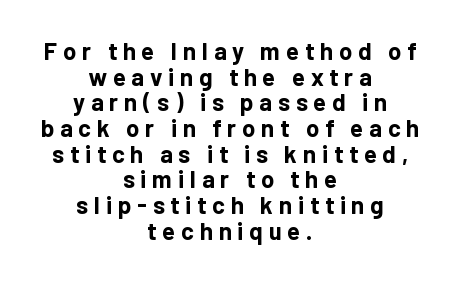
The image shows 24 px bold type, upright; set centered, tight line spacing (1.07x), unusually wide letter spacing (+0.24 em), not underlined.
